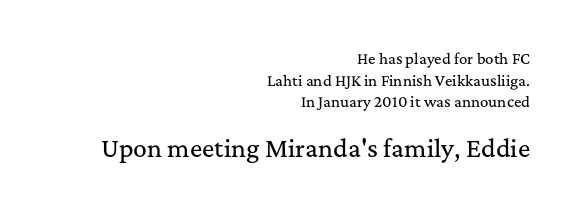
Q: Is the text italic (slanted)? A: No, it is upright.
Q: Is the text underlined? A: No.
Q: How is the paragraph aligned? A: Right-aligned.
Q: Is the spacing between letters normal or unusually wide? A: Normal.
Q: Is the spacing between lines tight, normal or loose? A: Normal.
Q: Which block of text is set in a larger size, the first (top) or the second (bottom)? A: The second (bottom) one.
